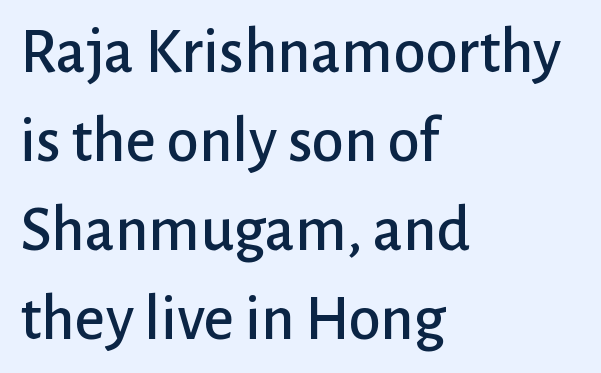
{"serif": "no", "italic": "no", "width": "normal", "stroke_contrast": "low", "x_height": "medium", "monospaced": "no", "underline": "no", "align": "left", "line_spacing": "normal", "line_spacing_ratio": 1.37, "letter_spacing": "normal", "letter_spacing_em": 0.0, "glyph_px": 65}
